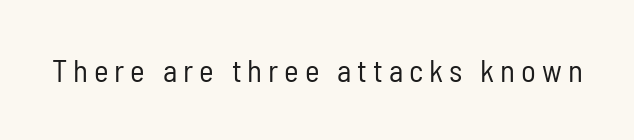
{"serif": "no", "italic": "no", "bold": "no", "weight": "regular", "width": "condensed", "stroke_contrast": "low", "x_height": "medium", "monospaced": "no", "underline": "no", "glyph_px": 31}
